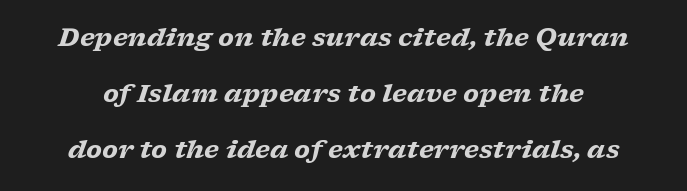
The image shows 25 px bold type, italic (leaning right); set loose line spacing (2.25x), normal letter spacing, not underlined.
